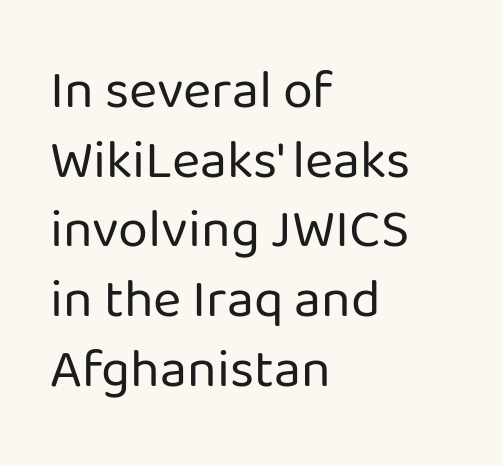
Q: Is the text bold? A: No.
Q: Is the text italic (slanted)? A: No, it is upright.
Q: Is the typeface a serif or a sans-serif typeface? A: Sans-serif.
Q: Is the text underlined? A: No.
Q: How is the paragraph aligned? A: Left-aligned.
Q: Is the spacing between letters normal or unusually wide? A: Normal.
Q: Is the spacing between lines tight, normal or loose? A: Normal.
Q: Width (condensed, normal, or wide)? A: Normal.
Q: Stroke contrast? A: Low.
Q: x-height? A: Medium.
Q: Monospaced? A: No.
